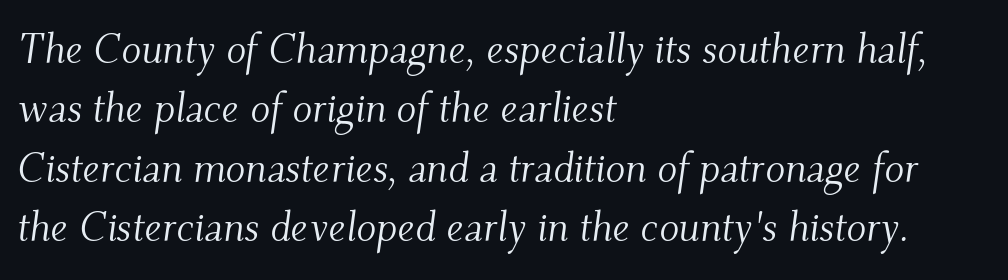
The image shows 41 px light serif type, italic (leaning right); set left-aligned, normal line spacing (1.45x), normal letter spacing, not underlined; medium stroke contrast and a small x-height.
